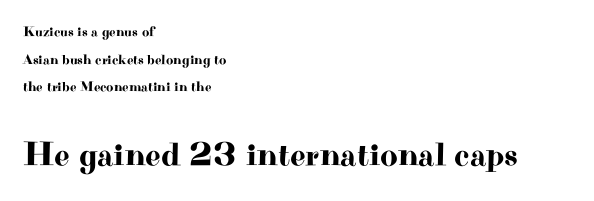
Q: Is the text italic (slanted)? A: No, it is upright.
Q: Is the typeface a serif or a sans-serif typeface? A: Serif.
Q: Is the text underlined? A: No.
Q: How is the paragraph aligned? A: Left-aligned.
Q: Is the spacing between letters normal or unusually wide? A: Normal.
Q: Is the spacing between lines tight, normal or loose? A: Loose.
Q: Which block of text is set in a larger size, the first (top) or the second (bottom)? A: The second (bottom) one.
Q: Width (condensed, normal, or wide)? A: Wide.
Q: Stroke contrast? A: High.
Q: x-height? A: Small.
Q: Monospaced? A: No.
